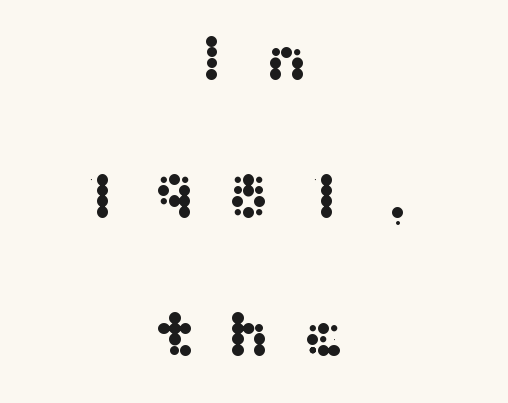
A sans-serif font was chosen for this passage. Alignment: centered. The space directly below the letters is spotless. Nope, not italic — everything's standing straight. Students, note that the glyphs here are deliberately spaced far apart. Reading down the column, the eye jumps a long way to each next line.
